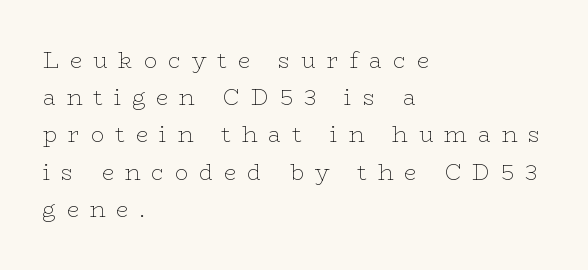
{"italic": "no", "bold": "no", "underline": "no", "align": "left", "line_spacing": "normal", "line_spacing_ratio": 1.69, "letter_spacing": "wide", "letter_spacing_em": 0.5, "glyph_px": 22}
